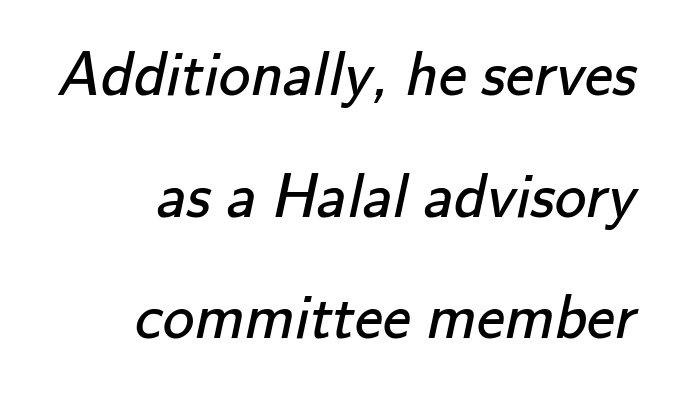
The image shows 63 px regular-weight sans-serif type; set loose line spacing (1.93x), normal letter spacing, not underlined; low stroke contrast and a small x-height.
